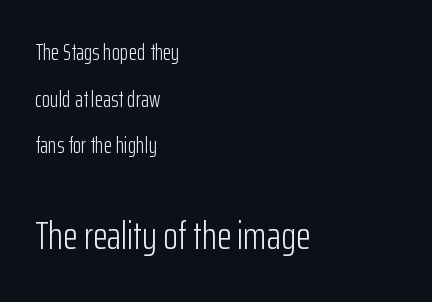
{"serif": "no", "italic": "no", "bold": "no", "weight": "light", "width": "condensed", "stroke_contrast": "low", "x_height": "medium", "monospaced": "no", "underline": "no", "align": "left", "line_spacing": "loose", "line_spacing_ratio": 2.12, "letter_spacing": "normal", "letter_spacing_em": 0.0, "larger_block": "second", "size_ratio": 1.73, "glyph_px": 38}
